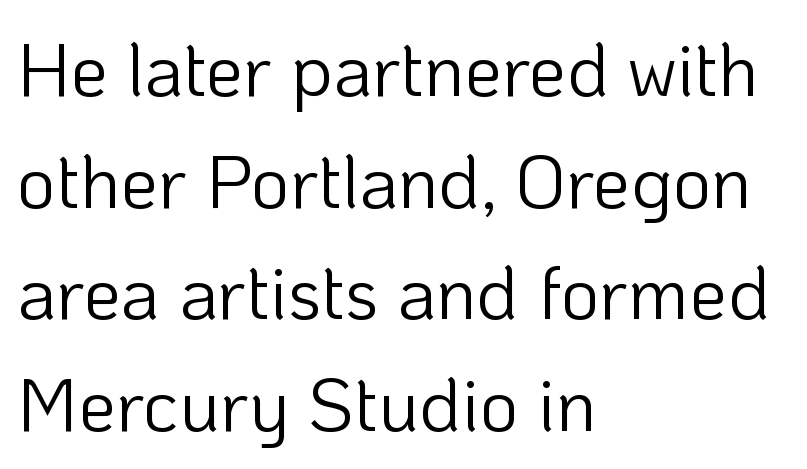
Words float on clear page, feet unadorned. These lines sit exactly where default settings would place them. The characters are drawn with everyday or finer stroke widths. A sans-serif font was chosen for this passage.
